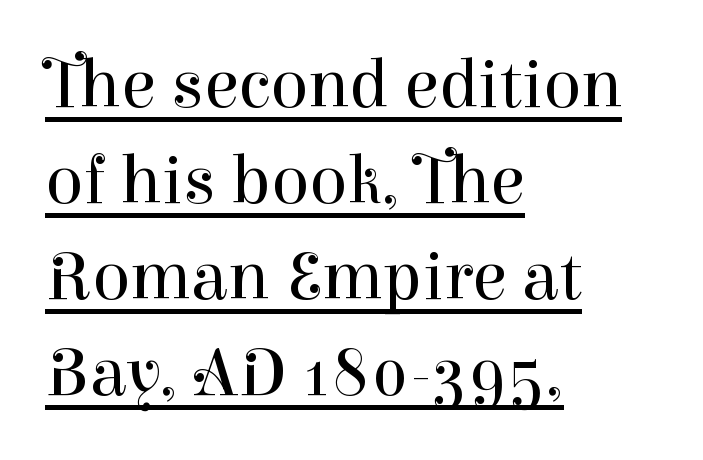
Every row of glyphs begins at an identical x-position on the left. A typesetter would call this leading conventional body-copy spacing. The rendering uses natural spacing where letterforms have individual widths. Regarding serifs, this sample has them.
